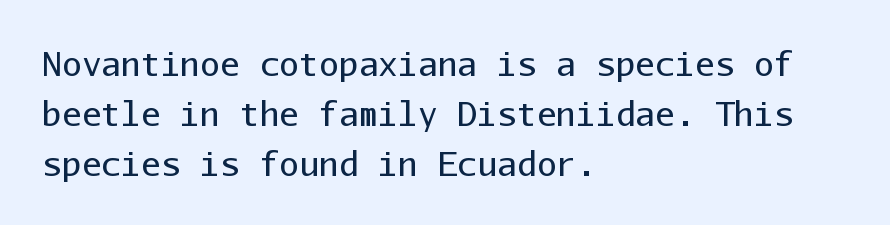
A quiet, ordinary-to-light weight characterises the typeface. The letters carry no serifs — their stems end cleanly without finishing strokes. The lines in this sample share a left origin and differ only in where they stop. Tracking here is standard; glyphs follow each other at the usual distance. The rendering uses a moderate line-height, typical for paragraphs.
